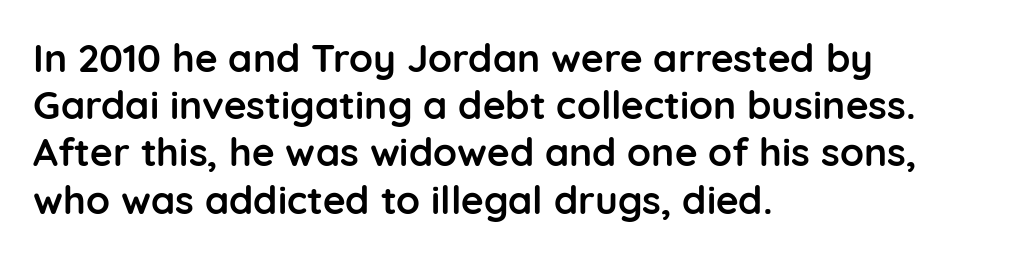
{"serif": "no", "italic": "no", "bold": "yes", "weight": "semibold", "width": "normal", "stroke_contrast": "low", "x_height": "medium", "monospaced": "no", "underline": "no", "align": "left", "line_spacing_ratio": 1.21, "letter_spacing": "normal", "letter_spacing_em": 0.0, "glyph_px": 39}
